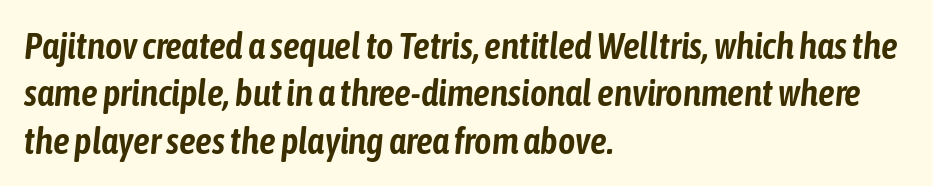
{"italic": "yes", "lean": "right", "slant_degrees": 6, "width": "condensed", "stroke_contrast": "low", "x_height": "medium", "monospaced": "no", "underline": "no", "align": "left", "line_spacing": "normal", "line_spacing_ratio": 1.28, "letter_spacing": "normal", "letter_spacing_em": 0.0, "glyph_px": 37}
